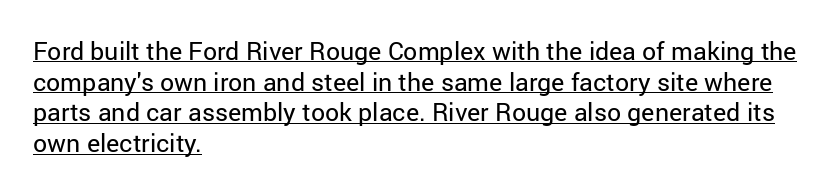
Q: Is the text bold? A: No.
Q: Is the text italic (slanted)? A: No, it is upright.
Q: Is the text underlined? A: Yes.
Q: How is the paragraph aligned? A: Left-aligned.
Q: Is the spacing between letters normal or unusually wide? A: Normal.
